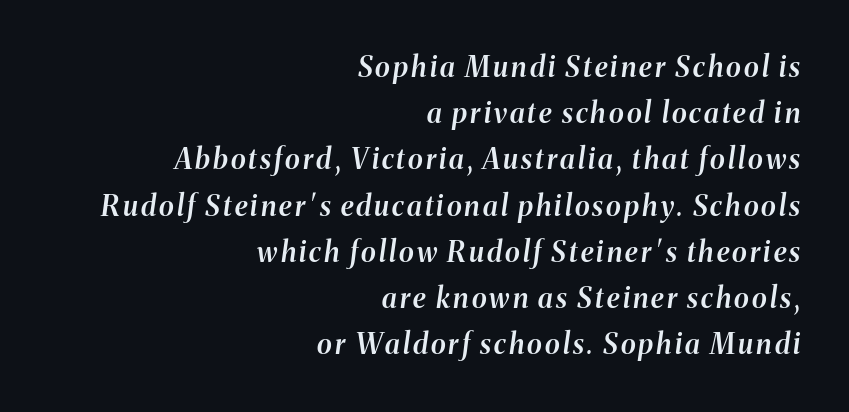
The rendering anchors every line to the right-hand side. If you measured baseline to baseline, you'd find a middling distance. Quick note: underline off. Does the lettering tilt? It does — this is italic. Weight: semibold (demi). Proportional: the letters do not fall into vertical columns.
